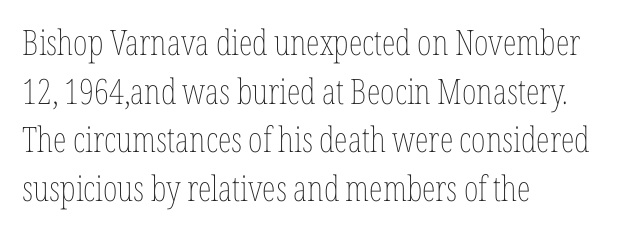
Q: Is the text bold? A: No.
Q: Is the text italic (slanted)? A: No, it is upright.
Q: Is the text underlined? A: No.
Q: How is the paragraph aligned? A: Left-aligned.
Q: Is the spacing between letters normal or unusually wide? A: Normal.
Q: Is the spacing between lines tight, normal or loose? A: Normal.
Q: Width (condensed, normal, or wide)? A: Condensed.
Q: Stroke contrast? A: Low.
Q: x-height? A: Medium.
Q: Monospaced? A: No.
